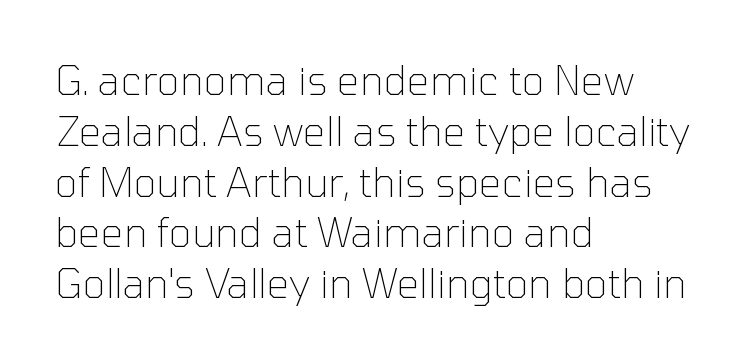
Q: Is the text bold? A: No.
Q: Is the text italic (slanted)? A: No, it is upright.
Q: Is the typeface a serif or a sans-serif typeface? A: Sans-serif.
Q: Is the text underlined? A: No.
Q: How is the paragraph aligned? A: Left-aligned.
Q: Is the spacing between letters normal or unusually wide? A: Normal.
Q: Is the spacing between lines tight, normal or loose? A: Normal.
Q: Width (condensed, normal, or wide)? A: Normal.
Q: Stroke contrast? A: Low.
Q: x-height? A: Medium.
Q: Monospaced? A: No.
